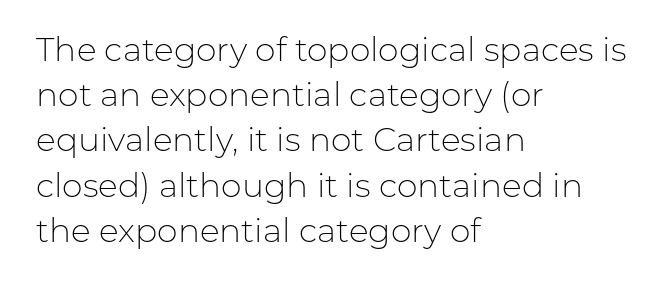
Q: Is the text bold? A: No.
Q: Is the text italic (slanted)? A: No, it is upright.
Q: Is the typeface a serif or a sans-serif typeface? A: Sans-serif.
Q: Is the text underlined? A: No.
Q: How is the paragraph aligned? A: Left-aligned.
Q: Is the spacing between letters normal or unusually wide? A: Normal.
Q: Is the spacing between lines tight, normal or loose? A: Normal.
Q: Width (condensed, normal, or wide)? A: Normal.
Q: Stroke contrast? A: Low.
Q: x-height? A: Medium.
Q: Monospaced? A: No.
